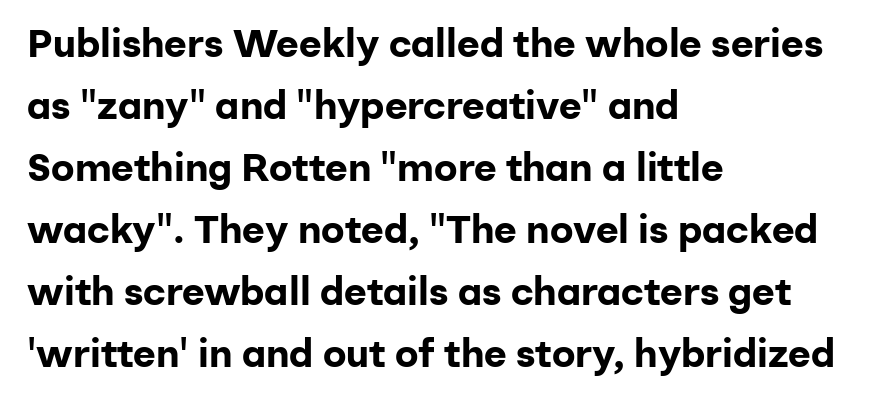
Q: Is the text bold? A: Yes.
Q: Is the text italic (slanted)? A: No, it is upright.
Q: Is the typeface a serif or a sans-serif typeface? A: Sans-serif.
Q: Is the text underlined? A: No.
Q: How is the paragraph aligned? A: Left-aligned.
Q: Is the spacing between letters normal or unusually wide? A: Normal.
Q: Is the spacing between lines tight, normal or loose? A: Normal.
Q: Width (condensed, normal, or wide)? A: Normal.
Q: Stroke contrast? A: Low.
Q: x-height? A: Medium.
Q: Monospaced? A: No.
